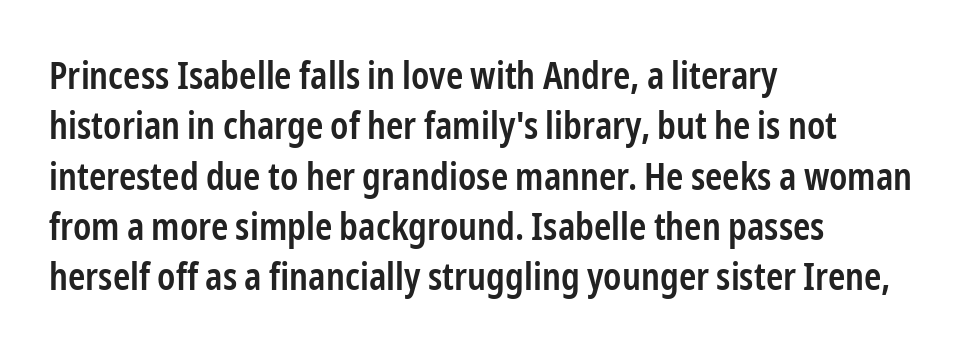
The image shows 37 px semibold, condensed sans-serif type, upright; set left-aligned, normal line spacing (1.36x), normal letter spacing, not underlined; low stroke contrast and a medium x-height.
